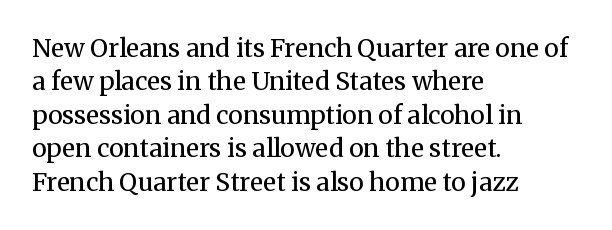
The image shows 25 px text type, upright; set left-aligned, normal line spacing (1.34x), normal letter spacing, not underlined.
